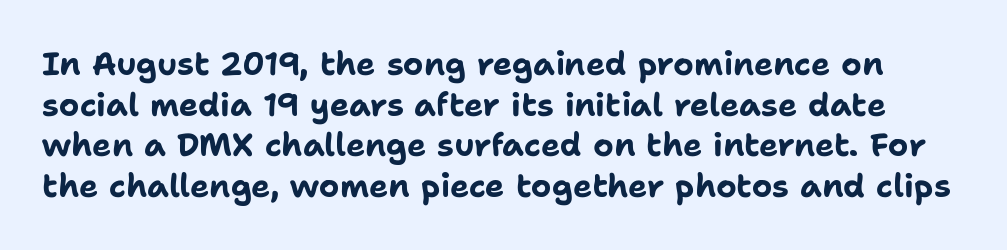
Q: Is the text bold? A: Yes.
Q: Is the text italic (slanted)? A: No, it is upright.
Q: Is the typeface a serif or a sans-serif typeface? A: Sans-serif.
Q: Is the text underlined? A: No.
Q: Is the spacing between letters normal or unusually wide? A: Normal.
Q: Is the spacing between lines tight, normal or loose? A: Normal.
Q: Width (condensed, normal, or wide)? A: Normal.
Q: Stroke contrast? A: Low.
Q: x-height? A: Medium.
Q: Monospaced? A: No.
